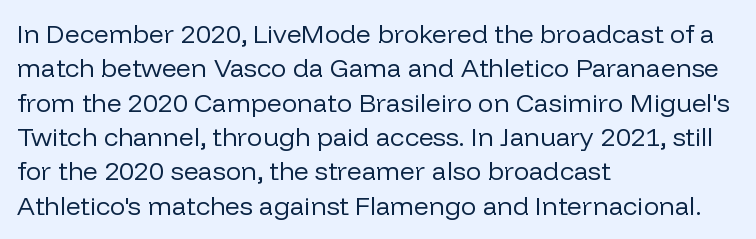
{"italic": "no", "bold": "no", "underline": "no", "align": "left", "line_spacing": "normal", "line_spacing_ratio": 1.32, "letter_spacing": "normal", "letter_spacing_em": 0.0, "glyph_px": 26}
